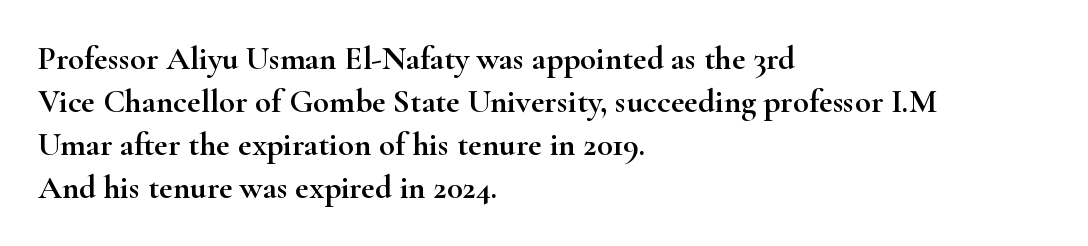
Q: Is the text italic (slanted)? A: No, it is upright.
Q: Is the typeface a serif or a sans-serif typeface? A: Serif.
Q: Is the text underlined? A: No.
Q: How is the paragraph aligned? A: Left-aligned.
Q: Is the spacing between letters normal or unusually wide? A: Normal.
Q: Is the spacing between lines tight, normal or loose? A: Normal.
Q: Width (condensed, normal, or wide)? A: Wide.
Q: Stroke contrast? A: High.
Q: x-height? A: Small.
Q: Monospaced? A: No.
